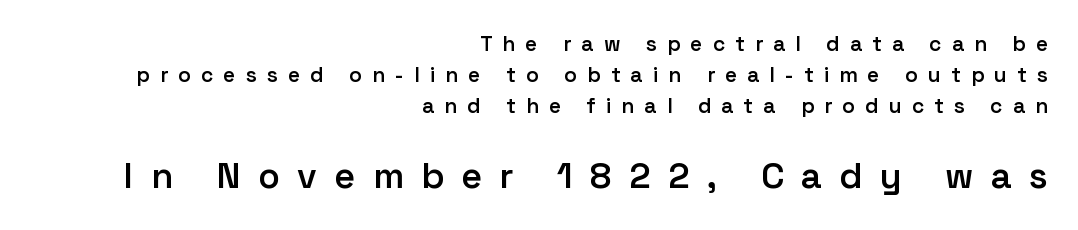
Q: Is the text bold? A: Semi-bold.
Q: Is the text italic (slanted)? A: No, it is upright.
Q: Is the typeface a serif or a sans-serif typeface? A: Sans-serif.
Q: Is the text underlined? A: No.
Q: How is the paragraph aligned? A: Right-aligned.
Q: Is the spacing between letters normal or unusually wide? A: Unusually wide.
Q: Is the spacing between lines tight, normal or loose? A: Normal.
Q: Which block of text is set in a larger size, the first (top) or the second (bottom)? A: The second (bottom) one.
Q: Width (condensed, normal, or wide)? A: Normal.
Q: Stroke contrast? A: Low.
Q: x-height? A: Medium.
Q: Monospaced? A: No.
